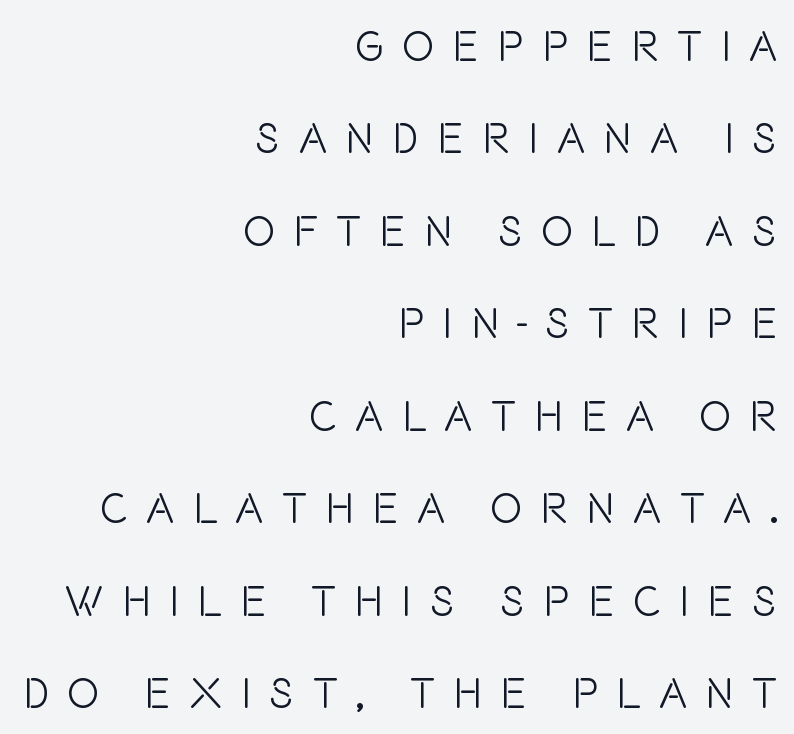
This is the regular roman posture of the typeface. Between one letter and the next there's a generous, obvious gap. Leading: increased. Underlining? Definitely not there. Stroke terminals: plain, sans-serif.
